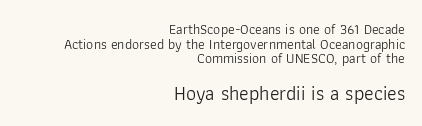
Q: Is the text bold? A: No.
Q: Is the text italic (slanted)? A: No, it is upright.
Q: Is the text underlined? A: No.
Q: How is the paragraph aligned? A: Right-aligned.
Q: Is the spacing between letters normal or unusually wide? A: Normal.
Q: Is the spacing between lines tight, normal or loose? A: Tight.
Q: Which block of text is set in a larger size, the first (top) or the second (bottom)? A: The second (bottom) one.
